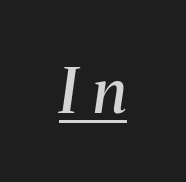
Is the type bold? Partly — it's a semibold, heavier than regular but not fully bold. Is the letter spacing exaggerated? Yes — the characters are pushed far apart. Observe the serifs anchoring each vertical stroke in this sample. The passage shown is typed in a proportional face where columns would drift. Somebody hit Ctrl+U on this one — the words are underlined.
